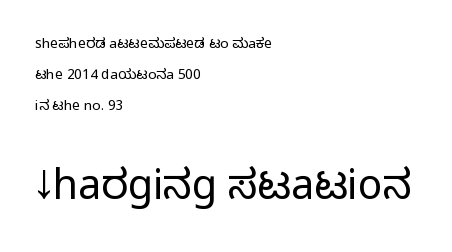
Q: Is the text bold? A: No.
Q: Is the text italic (slanted)? A: No, it is upright.
Q: Is the typeface a serif or a sans-serif typeface? A: Sans-serif.
Q: Is the text underlined? A: No.
Q: How is the paragraph aligned? A: Left-aligned.
Q: Is the spacing between letters normal or unusually wide? A: Normal.
Q: Is the spacing between lines tight, normal or loose? A: Loose.
Q: Which block of text is set in a larger size, the first (top) or the second (bottom)? A: The second (bottom) one.
Q: Width (condensed, normal, or wide)? A: Condensed.
Q: Stroke contrast? A: Low.
Q: x-height? A: Large.
Q: Monospaced? A: No.
